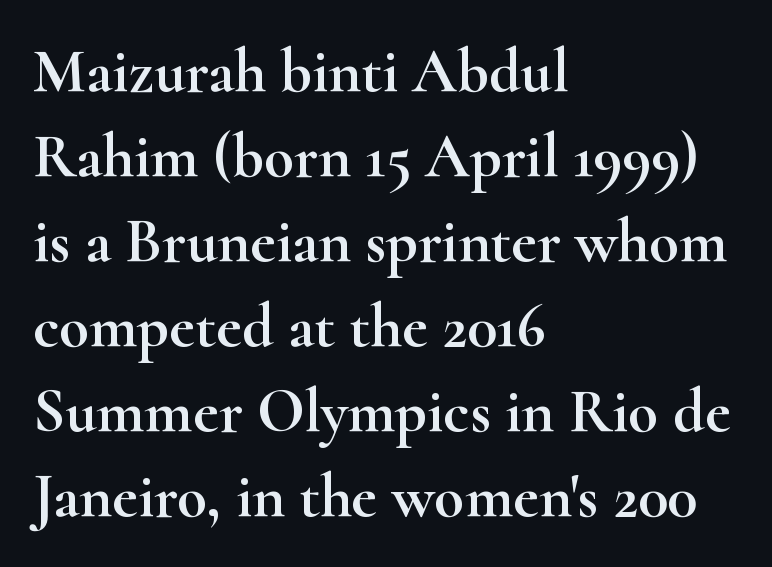
Q: Is the text italic (slanted)? A: No, it is upright.
Q: Is the typeface a serif or a sans-serif typeface? A: Serif.
Q: Is the text underlined? A: No.
Q: How is the paragraph aligned? A: Left-aligned.
Q: Is the spacing between letters normal or unusually wide? A: Normal.
Q: Is the spacing between lines tight, normal or loose? A: Normal.
Q: Width (condensed, normal, or wide)? A: Wide.
Q: Stroke contrast? A: High.
Q: x-height? A: Small.
Q: Monospaced? A: No.
